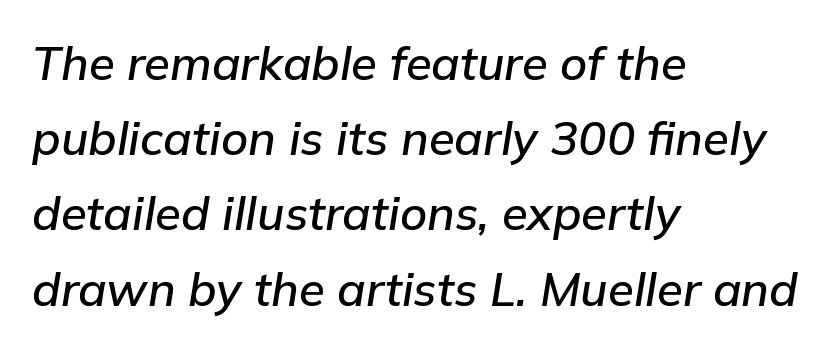
{"italic": "yes", "lean": "right", "slant_degrees": 9, "width": "normal", "stroke_contrast": "low", "x_height": "medium", "monospaced": "no", "underline": "no", "align": "left", "line_spacing": "normal", "line_spacing_ratio": 1.6, "letter_spacing": "normal", "letter_spacing_em": 0.0, "glyph_px": 47}
